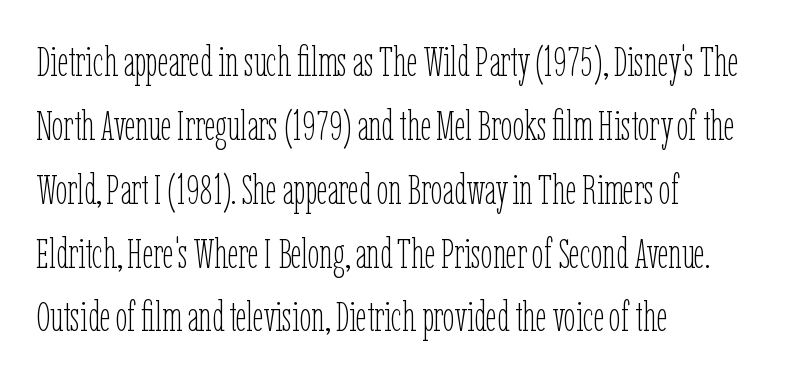
The strokes carry an ordinary text weight at most. You can tell it's not italic because the verticals are truly vertical. This rendering leaves character spacing at its baseline value. Here the designer chose a conventional face with non-uniform glyph widths.
